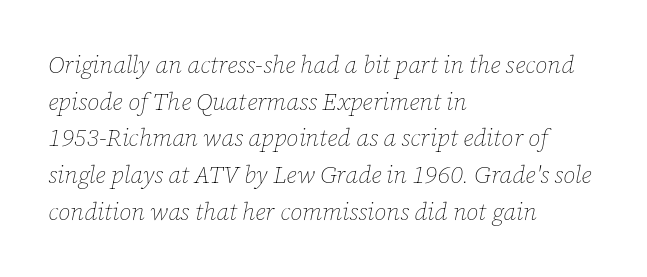
{"italic": "yes", "lean": "right", "slant_degrees": 12, "bold": "no", "underline": "no", "align": "left", "line_spacing": "normal", "line_spacing_ratio": 1.53, "letter_spacing": "normal", "letter_spacing_em": 0.0, "glyph_px": 24}
